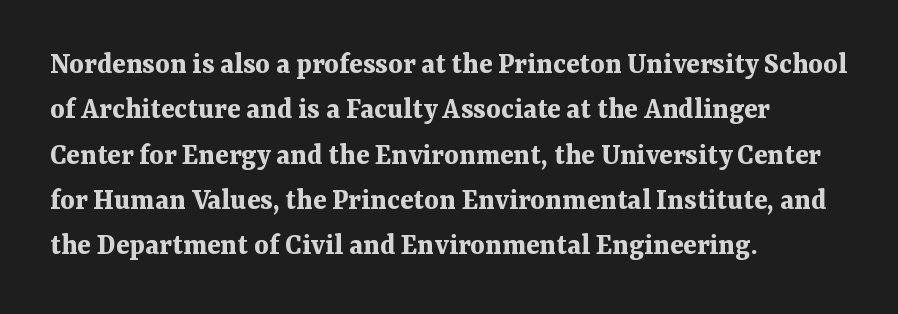
The image shows 31 px bold serif type, upright; set left-aligned, normal line spacing (1.46x), normal letter spacing, not underlined; medium stroke contrast and a medium x-height.
